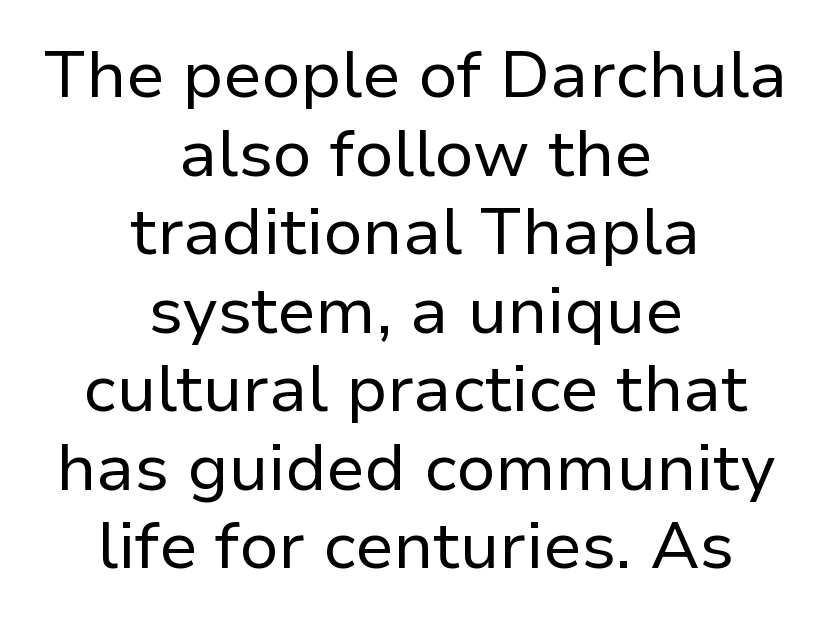
The image shows 66 px regular-weight sans-serif type, upright; set centered, line spacing 1.19x, normal letter spacing, not underlined; low stroke contrast and a medium x-height.
